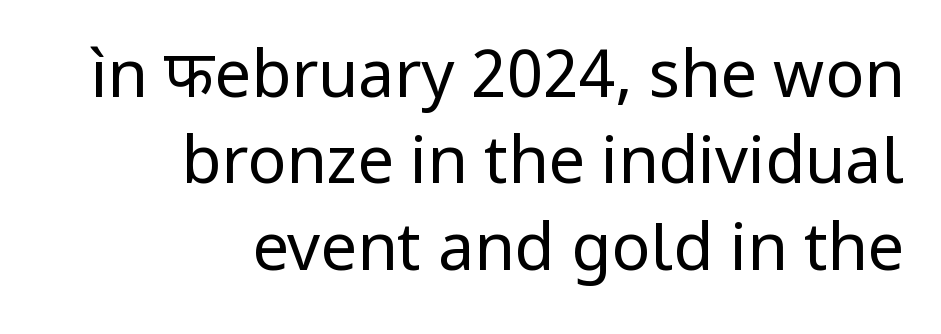
The image shows 65 px regular-weight sans-serif type, upright; set right-aligned, normal line spacing (1.33x), normal letter spacing, not underlined; low stroke contrast and a medium x-height.
